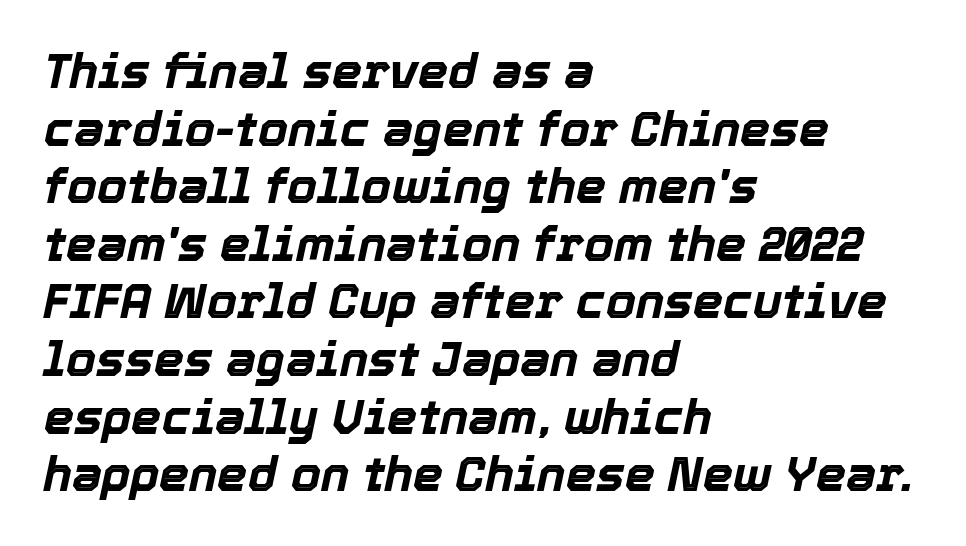
The image shows 48 px bold type, italic (leaning right); set left-aligned, line spacing 1.2x, normal letter spacing, not underlined; a medium x-height.
